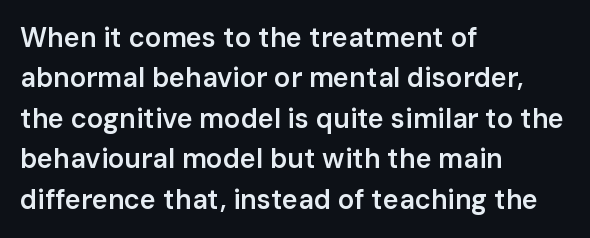
Q: Is the text bold? A: Semi-bold.
Q: Is the text italic (slanted)? A: No, it is upright.
Q: Is the text underlined? A: No.
Q: How is the paragraph aligned? A: Left-aligned.
Q: Is the spacing between letters normal or unusually wide? A: Normal.
Q: Is the spacing between lines tight, normal or loose? A: Normal.
